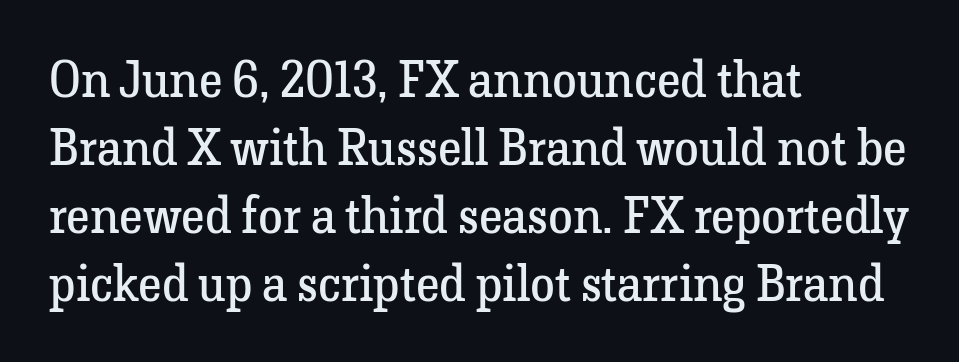
Short and long lines alike share a common starting point at left. Stems here are at most as thick as an everyday book face. Reading down the column, the eye jumps a familiar distance to each next line. You could not count columns in this text — the font is proportionally spaced. In terms of posture, this sample is upright.
